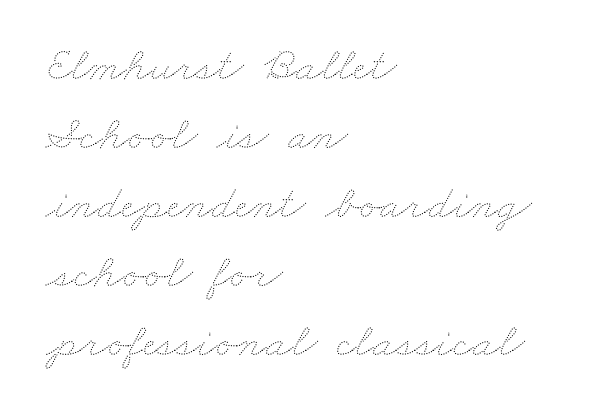
The image shows 48 px thin, wide type; set left-aligned, normal line spacing (1.44x), normal letter spacing, not underlined; medium stroke contrast and a small x-height.
